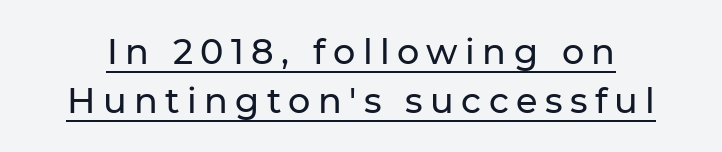
The face used here is proportionally spaced, like ordinary book or web type. The line-height multiplier appears to be the usual default. Students, note that the glyphs here are deliberately spaced far apart. Italic: no, the glyphs are upright roman. This sample carries an underscore along the baseline area. This rendering employs a face without finishing strokes, i.e., a sans-serif.
